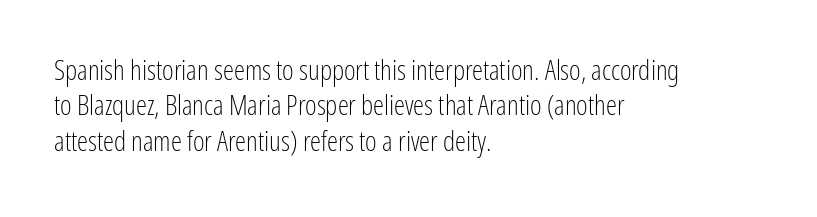
{"serif": "no", "italic": "no", "bold": "no", "weight": "light", "width": "condensed", "stroke_contrast": "low", "x_height": "medium", "monospaced": "no", "underline": "no", "align": "left", "line_spacing": "normal", "line_spacing_ratio": 1.26, "letter_spacing": "normal", "letter_spacing_em": 0.0, "glyph_px": 28}
